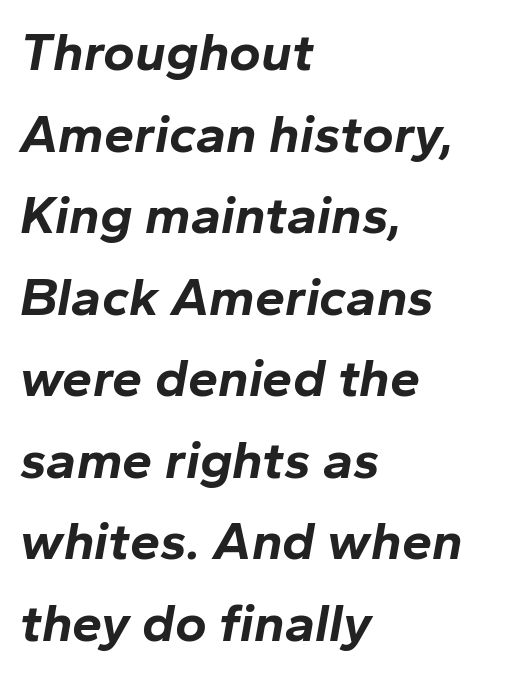
Is this a fixed-width face? No — the glyphs have proportional, varying widths. Inter-character spacing is left at the font's built-in metrics. This is oblique type, the kind used for emphasis or titles. How would I describe the line gaps? Plain and ordinary. Is the type bold? Yes — the strokes are clearly thick and heavy.
